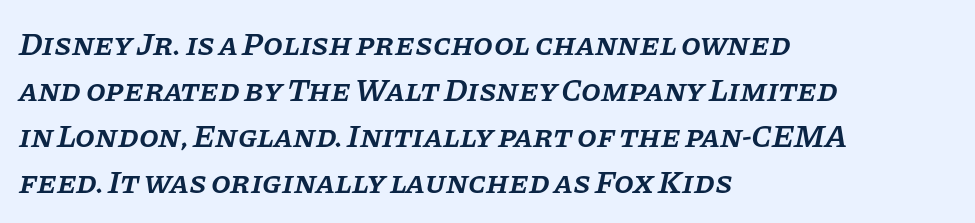
Slightly chunky letters — semibold, I'd say, not full bold. Yep, that's italic — everything's leaning. You could call the tracking neutral — neither tight nor loose. The text block is weighted toward the left margin, trailing off unevenly rightward. The letters carry serifs — small finishing strokes at the ends of their stems.
